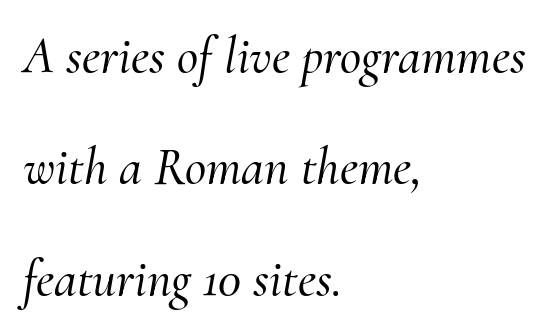
Q: Is the text italic (slanted)? A: Yes, it leans right by about 10 degrees.
Q: Is the typeface a serif or a sans-serif typeface? A: Serif.
Q: Is the text underlined? A: No.
Q: How is the paragraph aligned? A: Left-aligned.
Q: Is the spacing between letters normal or unusually wide? A: Normal.
Q: Is the spacing between lines tight, normal or loose? A: Loose.
Q: Width (condensed, normal, or wide)? A: Normal.
Q: Stroke contrast? A: Medium.
Q: x-height? A: Small.
Q: Monospaced? A: No.
